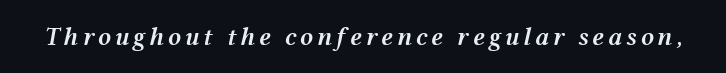
Is the type slanted? Yes — the strokes lean at a clear angle. Decoration check: the copy has no underline. The characters look somewhat weighty, a semibold short of true bold.
